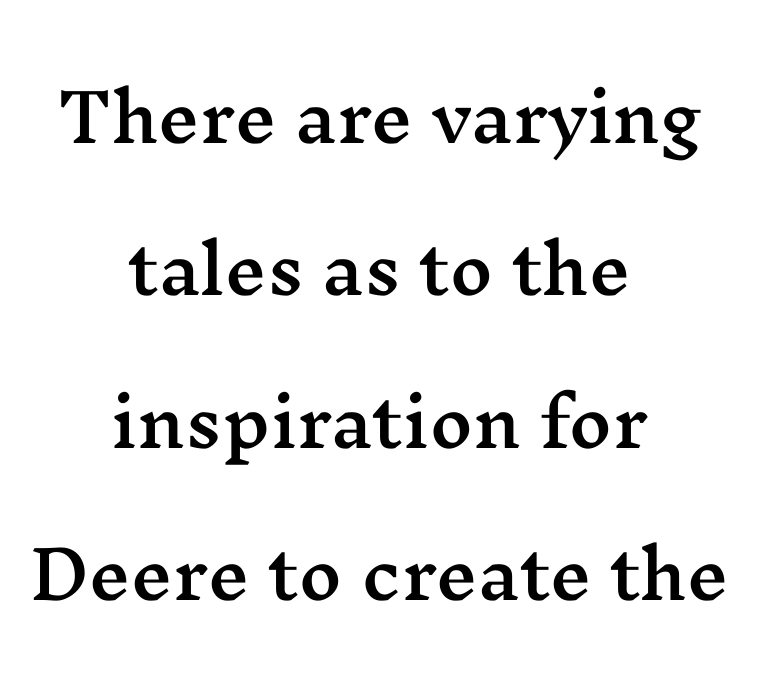
Q: Is the text italic (slanted)? A: No, it is upright.
Q: Is the typeface a serif or a sans-serif typeface? A: Serif.
Q: Is the text underlined? A: No.
Q: How is the paragraph aligned? A: Centered.
Q: Is the spacing between letters normal or unusually wide? A: Normal.
Q: Is the spacing between lines tight, normal or loose? A: Loose.
Q: Width (condensed, normal, or wide)? A: Wide.
Q: Stroke contrast? A: Medium.
Q: x-height? A: Medium.
Q: Monospaced? A: No.
